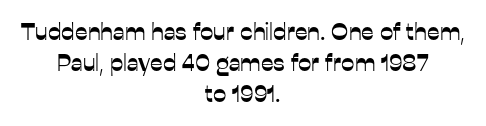
{"italic": "no", "underline": "no", "align": "center", "line_spacing": "normal", "line_spacing_ratio": 1.3, "letter_spacing": "normal", "letter_spacing_em": 0.0, "glyph_px": 24}
